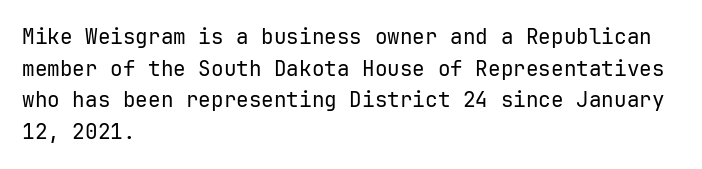
The image shows 21 px text type, upright; set left-aligned, normal line spacing (1.51x), normal letter spacing, not underlined.
